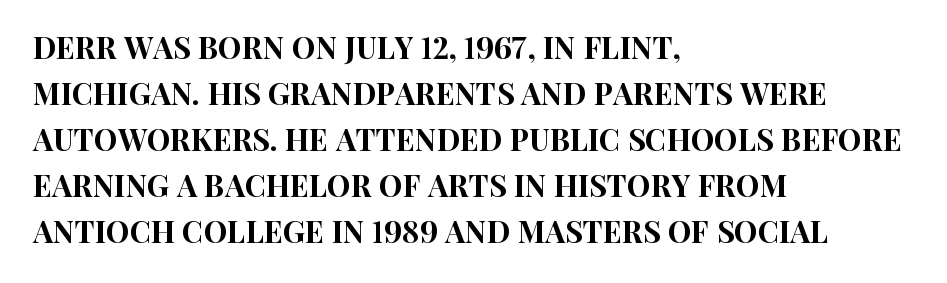
This rendering features lettering with no underline. The face used here is a sans, in the tradition of grotesques and geometrics. Italic? Not at all — the glyphs are vertical. Short and long lines alike share a common starting point at left.
